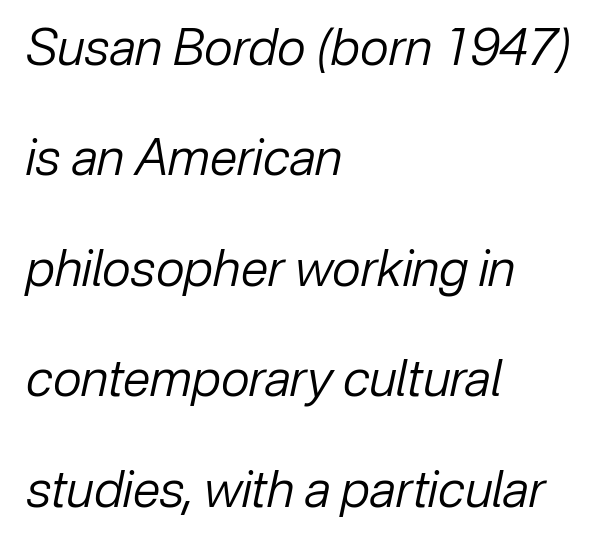
{"italic": "yes", "lean": "right", "slant_degrees": 12, "bold": "no", "weight": "regular", "width": "normal", "stroke_contrast": "low", "x_height": "medium", "monospaced": "no", "underline": "no", "align": "left", "line_spacing": "loose", "line_spacing_ratio": 2.21, "letter_spacing": "normal", "letter_spacing_em": 0.0, "glyph_px": 50}
